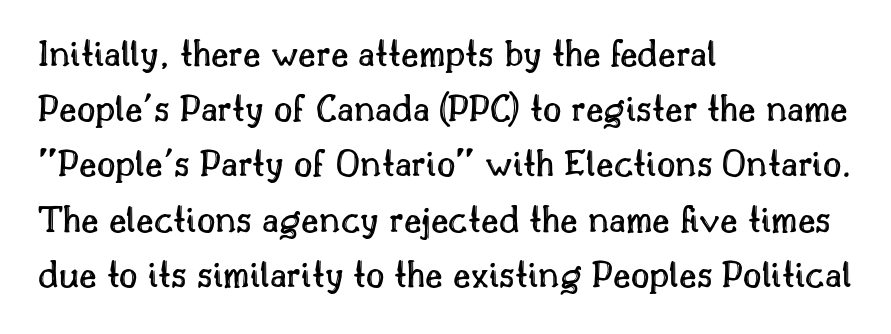
The image shows 40 px text type, upright; set left-aligned, normal line spacing (1.38x), normal letter spacing, not underlined; a small x-height.
